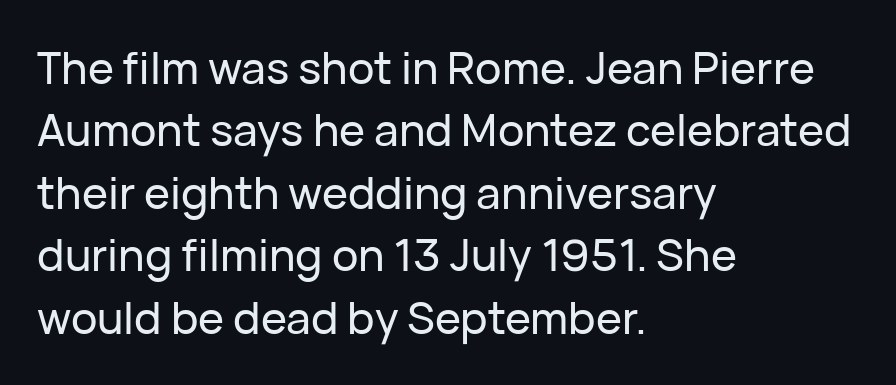
The image shows 44 px sans-serif type, upright; set left-aligned, normal line spacing (1.42x), normal letter spacing, not underlined; low stroke contrast and a medium x-height.
